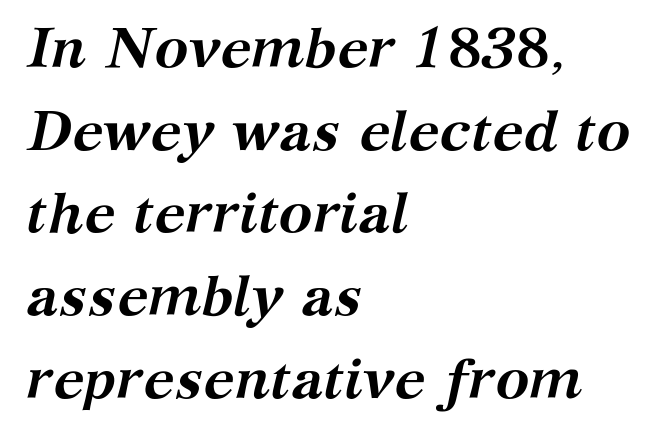
Note the varied advance widths — an 'i' is clearly narrower than an 'm'. Short and long lines alike share a common starting point at left. The designer left line spacing at the default. Words float on clear page, feet unadorned. The horizontal fit of the characters is conventional and even.
